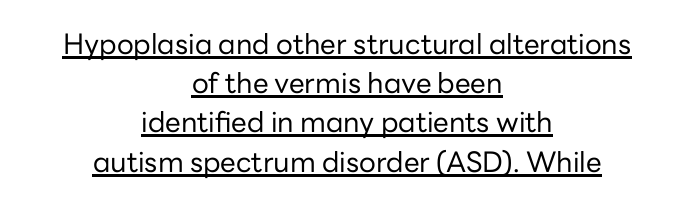
The type sits square on the baseline with zero lean. The rendering uses natural spacing where letterforms have individual widths. The lines in this sample share a center point and differ in where they start and stop. Does the type have serifs? No, each stem ends abruptly. You can see a thin bar hugging the bottom of the glyphs.
